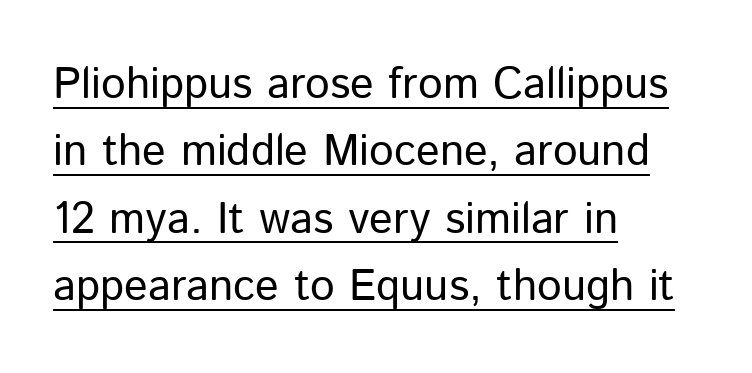
Q: Is the text bold? A: No.
Q: Is the text italic (slanted)? A: No, it is upright.
Q: Is the typeface a serif or a sans-serif typeface? A: Sans-serif.
Q: Is the text underlined? A: Yes.
Q: How is the paragraph aligned? A: Left-aligned.
Q: Is the spacing between letters normal or unusually wide? A: Normal.
Q: Is the spacing between lines tight, normal or loose? A: Normal.
Q: Width (condensed, normal, or wide)? A: Normal.
Q: Stroke contrast? A: Low.
Q: x-height? A: Medium.
Q: Monospaced? A: No.
